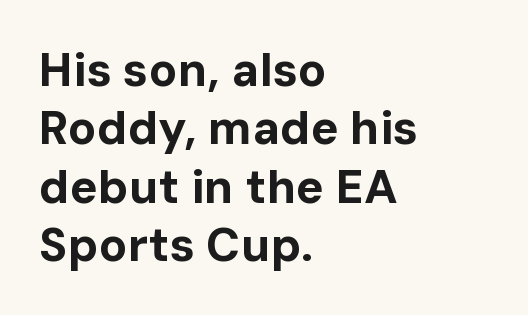
A student would call this left alignment; a typographer would say flush left, rag right. Looks like regular typesetting: each glyph gets only the width it needs. Letters rest on an invisible, unmarked baseline. The face used here has the dense, thick strokes of a bold. What stands out about the letter spacing? Nothing — it is the standard amount.
